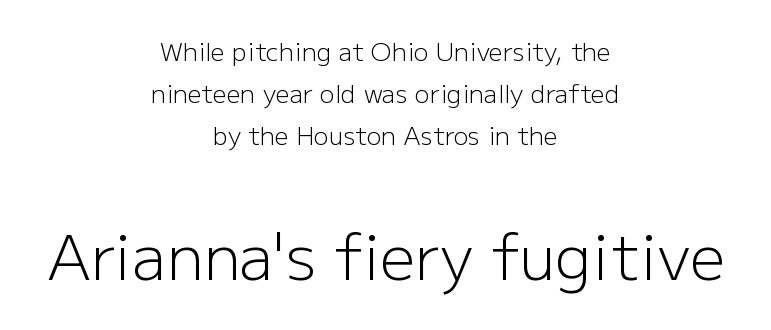
Line starts and ends both wander, symmetrically. Horizontal bands of white between lines are of average thickness. The specimen omits any rule beneath the text block's lines. This is not heavy type; no bold has been used. A typesetter would call this proportional, since set widths differ per character. In terms of letterform style, serifs are entirely absent.
